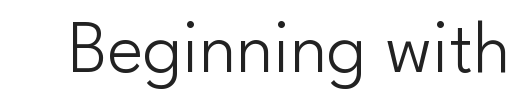
{"serif": "no", "italic": "no", "bold": "no", "weight": "light", "width": "normal", "stroke_contrast": "low", "x_height": "small", "monospaced": "no", "underline": "no", "letter_spacing": "normal", "letter_spacing_em": 0.0, "glyph_px": 76}
